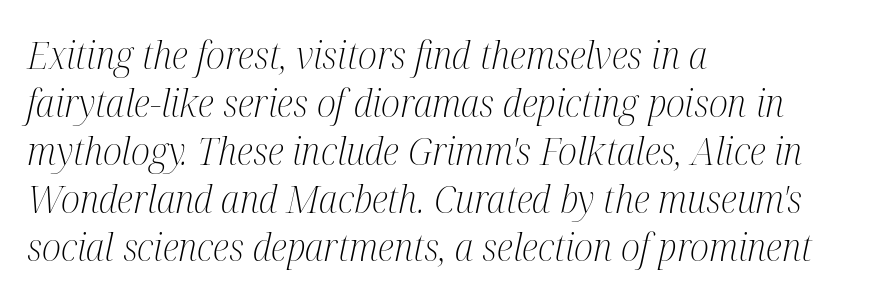
Q: Is the text bold? A: No.
Q: Is the text italic (slanted)? A: Yes, it leans right by about 12 degrees.
Q: Is the typeface a serif or a sans-serif typeface? A: Serif.
Q: Is the text underlined? A: No.
Q: How is the paragraph aligned? A: Left-aligned.
Q: Is the spacing between letters normal or unusually wide? A: Normal.
Q: Width (condensed, normal, or wide)? A: Condensed.
Q: Stroke contrast? A: Medium.
Q: x-height? A: Medium.
Q: Monospaced? A: No.
